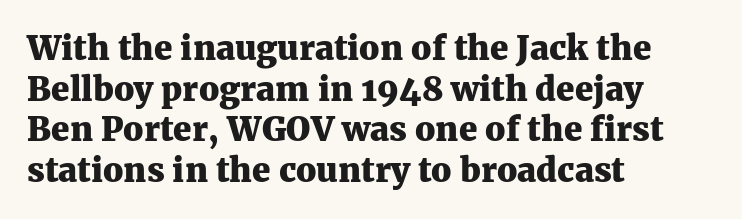
The image shows 33 px heavy serif type, upright; set left-aligned, line spacing 1.23x, normal letter spacing, not underlined; medium stroke contrast and a medium x-height.
